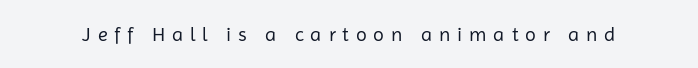
{"italic": "no", "bold": "no", "underline": "no", "letter_spacing": "wide", "letter_spacing_em": 0.34, "glyph_px": 20}
